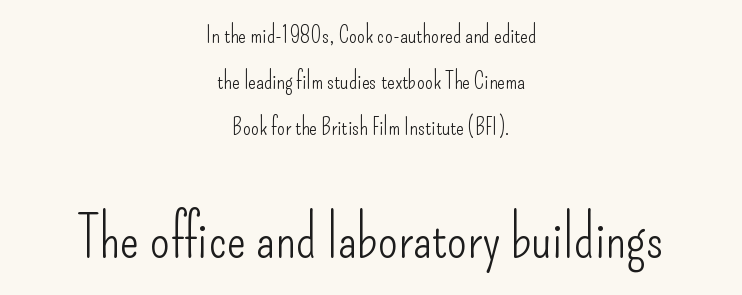
{"serif": "no", "italic": "no", "bold": "no", "weight": "light", "width": "condensed", "stroke_contrast": "low", "x_height": "small", "monospaced": "no", "underline": "no", "align": "center", "line_spacing": "loose", "line_spacing_ratio": 1.99, "letter_spacing": "normal", "letter_spacing_em": 0.0, "larger_block": "second", "size_ratio": 2.48, "glyph_px": 57}
